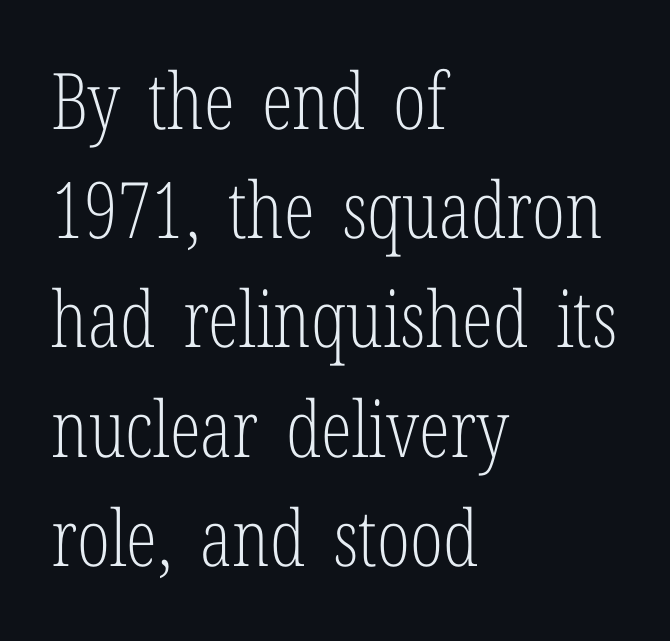
The image shows 78 px light, condensed serif type, upright; set left-aligned, normal line spacing (1.4x), normal letter spacing, not underlined; low stroke contrast and a medium x-height.
